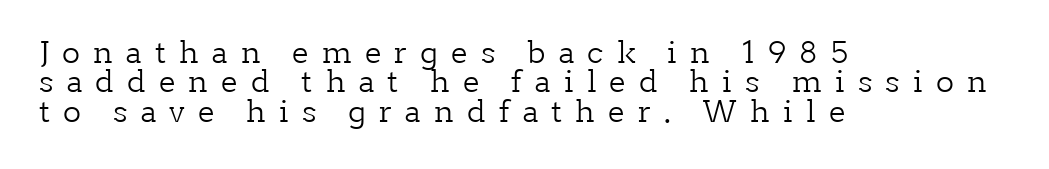
The image shows 30 px light serif type, upright; set left-aligned, tight line spacing (0.98x), unusually wide letter spacing (+0.44 em), not underlined; low stroke contrast and a medium x-height.
